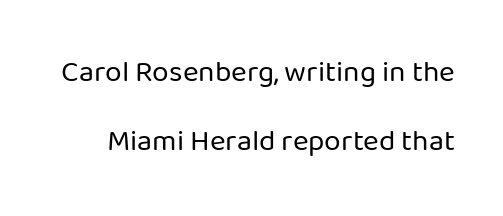
Q: Is the text bold? A: No.
Q: Is the text italic (slanted)? A: No, it is upright.
Q: Is the typeface a serif or a sans-serif typeface? A: Sans-serif.
Q: Is the text underlined? A: No.
Q: Is the spacing between letters normal or unusually wide? A: Normal.
Q: Is the spacing between lines tight, normal or loose? A: Loose.
Q: Width (condensed, normal, or wide)? A: Normal.
Q: Stroke contrast? A: Low.
Q: x-height? A: Medium.
Q: Monospaced? A: No.
